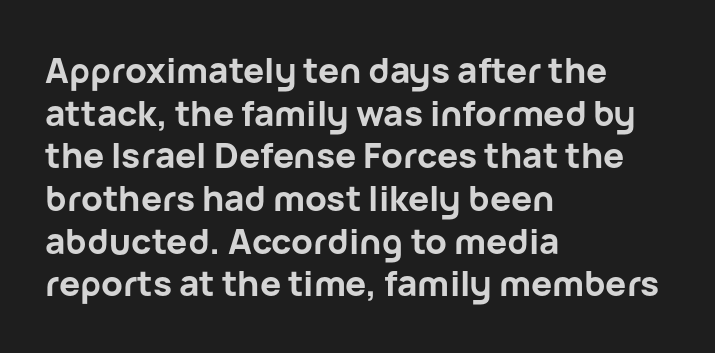
{"serif": "no", "italic": "no", "bold": "yes", "weight": "bold", "width": "normal", "stroke_contrast": "low", "x_height": "medium", "monospaced": "no", "underline": "no", "align": "left", "line_spacing_ratio": 1.22, "letter_spacing": "normal", "letter_spacing_em": 0.0, "glyph_px": 35}
